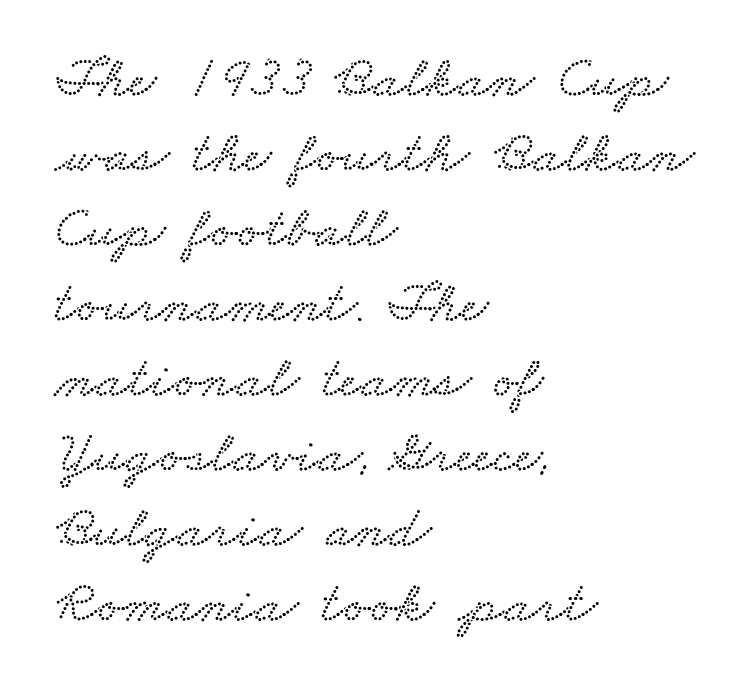
{"width": "wide", "stroke_contrast": "low", "x_height": "small", "monospaced": "no", "underline": "no", "align": "left", "line_spacing": "normal", "line_spacing_ratio": 1.27, "letter_spacing": "normal", "letter_spacing_em": 0.0, "glyph_px": 59}
